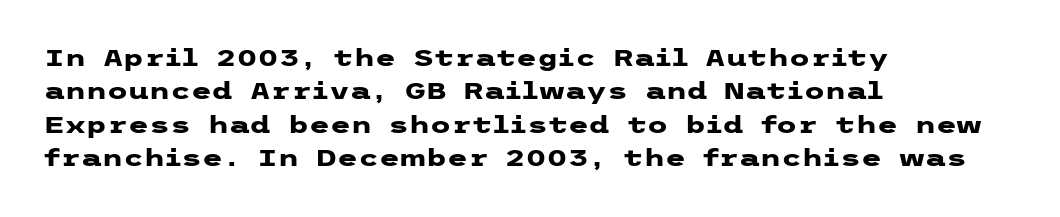
You can tell it's not italic because the verticals are truly vertical. Descender tails drop into unmarked territory. Baseline-to-baseline distance is the conventional proportion of letter height. Nobody touched the tracking dial on this one. Thick stems and heavy bowls — unmistakably bold. One-word summary of the alignment: left.
